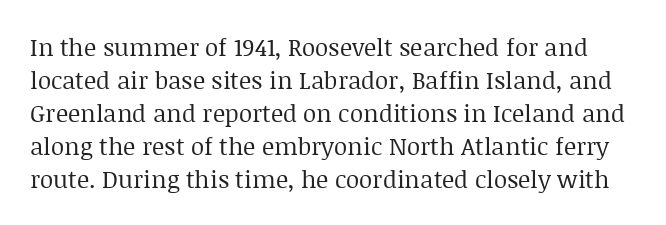
Q: Is the text bold? A: No.
Q: Is the text italic (slanted)? A: No, it is upright.
Q: Is the text underlined? A: No.
Q: Is the spacing between letters normal or unusually wide? A: Normal.
Q: Is the spacing between lines tight, normal or loose? A: Normal.
